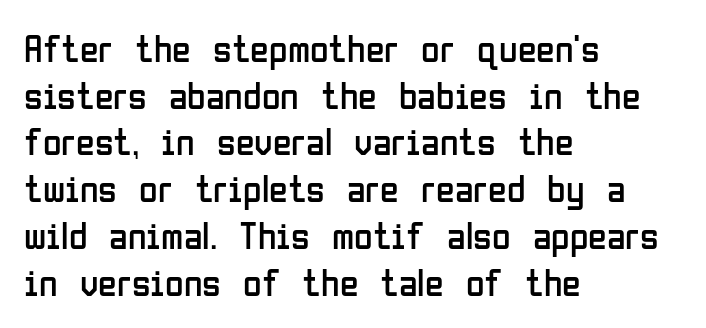
{"serif": "no", "italic": "no", "bold": "no", "weight": "regular", "width": "condensed", "stroke_contrast": "low", "x_height": "medium", "monospaced": "no", "underline": "no", "align": "left", "line_spacing_ratio": 1.23, "letter_spacing": "normal", "letter_spacing_em": 0.0, "glyph_px": 38}
